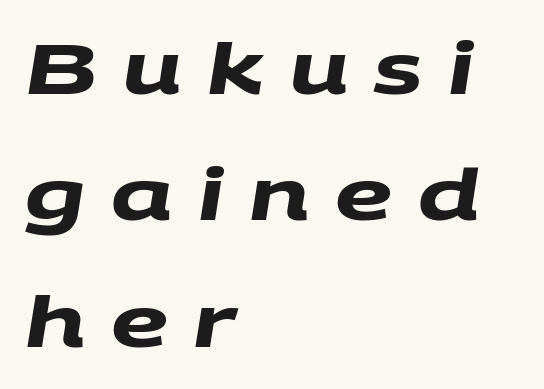
Q: Is the text bold? A: Yes.
Q: Is the typeface a serif or a sans-serif typeface? A: Sans-serif.
Q: Is the text underlined? A: No.
Q: How is the paragraph aligned? A: Left-aligned.
Q: Is the spacing between letters normal or unusually wide? A: Unusually wide.
Q: Width (condensed, normal, or wide)? A: Wide.
Q: Stroke contrast? A: Medium.
Q: x-height? A: Large.
Q: Monospaced? A: No.
